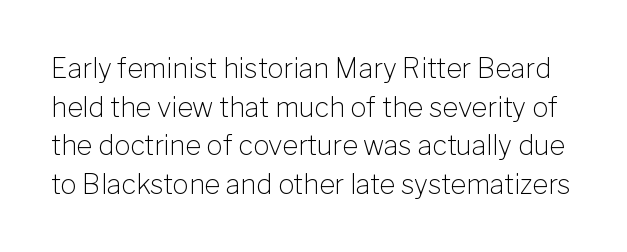
Heaviness? Minimal to ordinary, like unemphasized prose. The horizontal fit of the characters is conventional and even. Tall strokes in this sample are plumb rather than angled. If you measured baseline to baseline, you'd find a middling distance.
